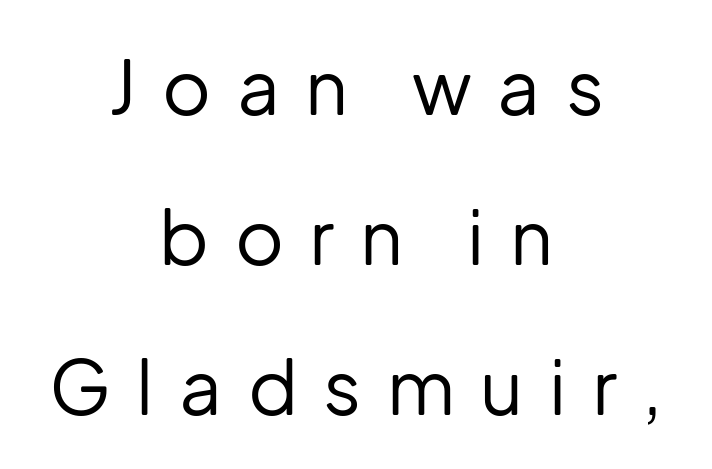
{"serif": "no", "italic": "no", "bold": "no", "weight": "regular", "width": "normal", "stroke_contrast": "low", "x_height": "medium", "monospaced": "no", "underline": "no", "align": "center", "line_spacing": "loose", "line_spacing_ratio": 2.0, "letter_spacing": "wide", "letter_spacing_em": 0.34, "glyph_px": 75}
